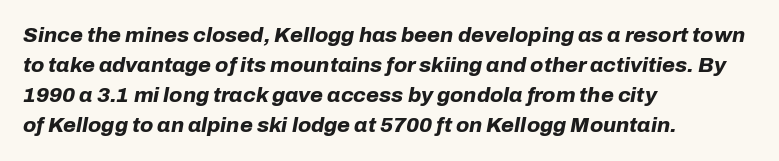
{"italic": "yes", "lean": "right", "slant_degrees": 10, "bold": "yes", "underline": "no", "align": "left", "line_spacing": "normal", "line_spacing_ratio": 1.43, "letter_spacing": "normal", "letter_spacing_em": 0.0, "glyph_px": 21}
